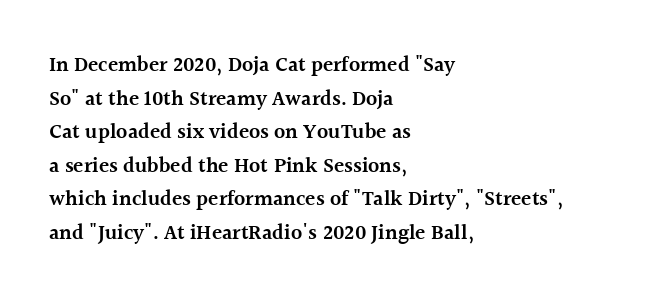
The image shows 21 px text type, upright; set left-aligned, normal line spacing (1.6x), normal letter spacing, not underlined.
